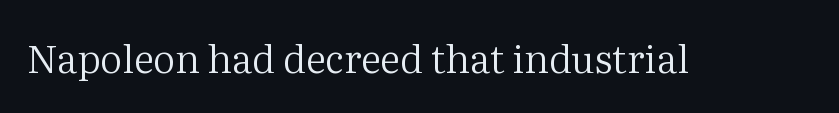
The image shows 39 px regular-weight serif type, upright; set normal letter spacing, not underlined; medium stroke contrast and a medium x-height.
